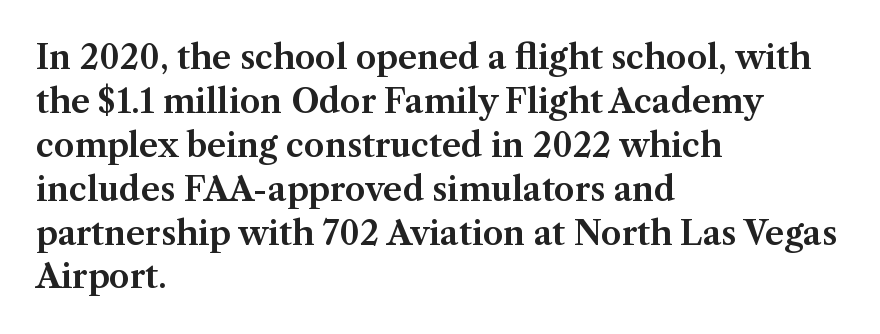
The image shows 33 px serif type, upright; set left-aligned, normal line spacing (1.33x), normal letter spacing, not underlined; medium stroke contrast and a medium x-height.
